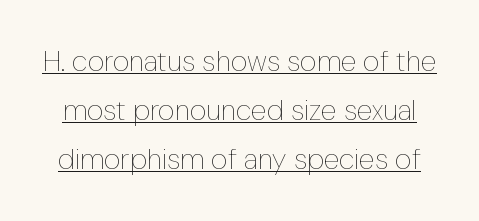
{"italic": "no", "bold": "no", "weight": "thin", "width": "condensed", "stroke_contrast": "low", "x_height": "medium", "monospaced": "no", "underline": "yes", "line_spacing": "normal", "line_spacing_ratio": 1.69, "letter_spacing": "normal", "letter_spacing_em": 0.0, "glyph_px": 29}
